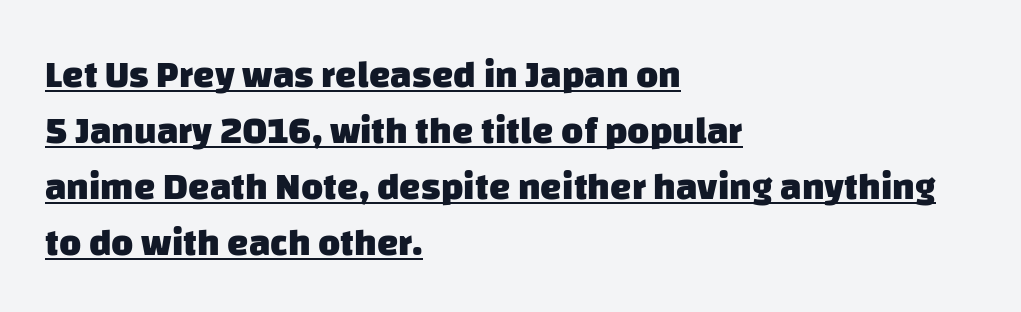
The image shows 38 px heavy sans-serif type; set left-aligned, normal line spacing (1.47x), normal letter spacing, underlined; low stroke contrast and a large x-height.
